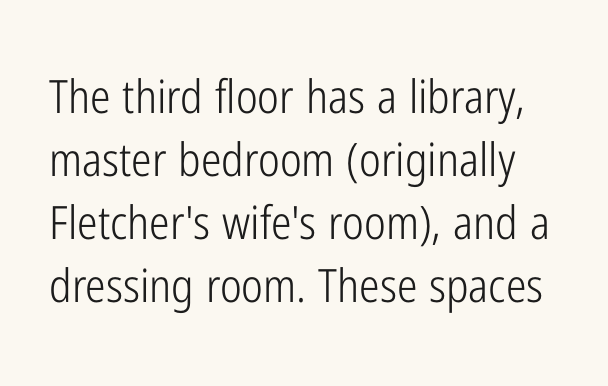
The image shows 46 px light, condensed sans-serif type, upright; set normal line spacing (1.37x), normal letter spacing, not underlined; low stroke contrast and a medium x-height.
